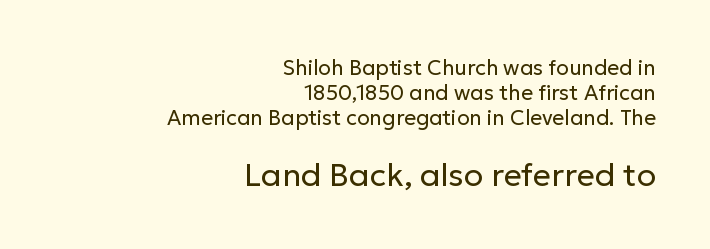
Q: Is the text bold? A: No.
Q: Is the text italic (slanted)? A: No, it is upright.
Q: Is the typeface a serif or a sans-serif typeface? A: Sans-serif.
Q: Is the text underlined? A: No.
Q: How is the paragraph aligned? A: Right-aligned.
Q: Is the spacing between letters normal or unusually wide? A: Normal.
Q: Which block of text is set in a larger size, the first (top) or the second (bottom)? A: The second (bottom) one.
Q: Width (condensed, normal, or wide)? A: Normal.
Q: Stroke contrast? A: Low.
Q: x-height? A: Medium.
Q: Monospaced? A: No.
